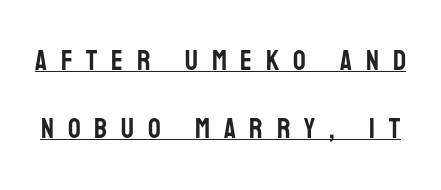
The image shows 28 px condensed sans-serif type, upright; set loose line spacing (2.42x), unusually wide letter spacing (+0.49 em), underlined; low stroke contrast and a large x-height.
